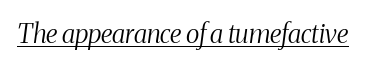
{"italic": "yes", "lean": "right", "slant_degrees": 8, "bold": "no", "underline": "yes", "letter_spacing": "normal", "letter_spacing_em": 0.0, "glyph_px": 26}
